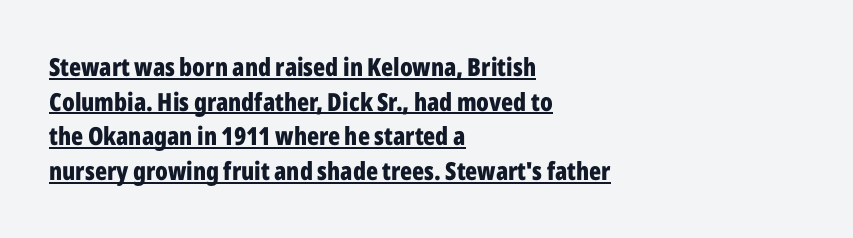
The image shows 25 px bold type, upright; set left-aligned, normal line spacing (1.39x), normal letter spacing, underlined.
